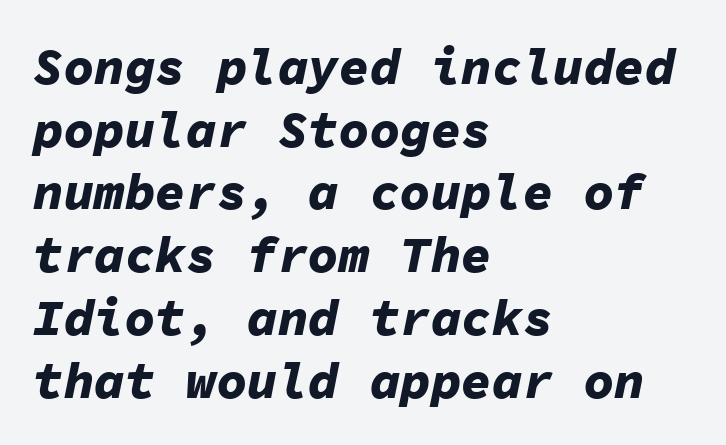
Q: Is the text bold? A: Yes.
Q: Is the text italic (slanted)? A: Yes, it leans right by about 11 degrees.
Q: Is the text underlined? A: No.
Q: How is the paragraph aligned? A: Left-aligned.
Q: Is the spacing between letters normal or unusually wide? A: Normal.
Q: Width (condensed, normal, or wide)? A: Normal.
Q: Stroke contrast? A: Low.
Q: x-height? A: Medium.
Q: Monospaced? A: Yes.
